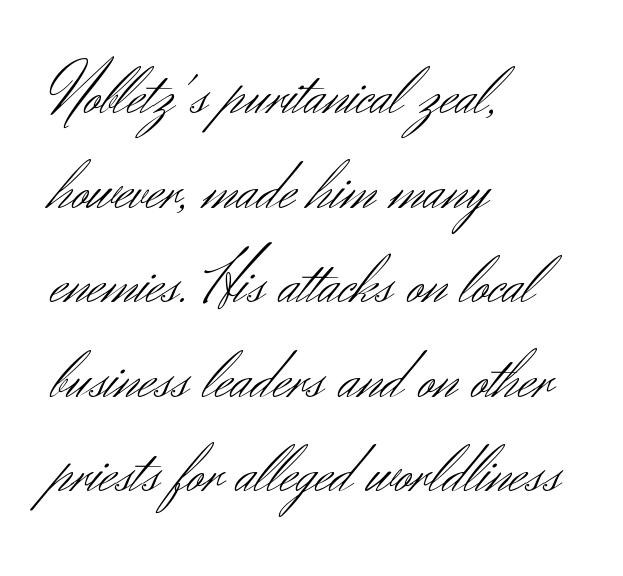
Where is the straight margin? On the left. Only glyphs here, with clear space below each row. Summary of weight: not heavy and not bold. The type is set solid horizontally, with unmodified tracking.
